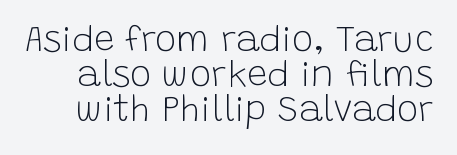
Observe the ordinary spacing: letters are neighbours, not strangers. Looks like regular typesetting: each glyph gets only the width it needs. Font category for this specimen: sans-serif. A typesetter would mark this as roman, not italic. No letter is thick-stroked: the sample isn't bold.
